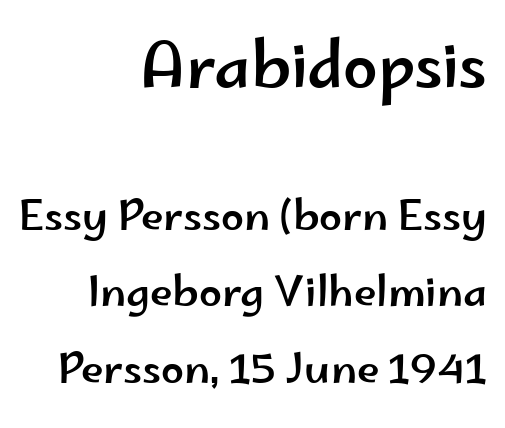
Typesetter's note — upper block bumped up in size, lower block left smaller. When letters stand straight like this, we call the style roman or upright. Reading down the block, your eye finds every line finishing at a fixed right position. Lines of text with bare space underneath. Observe the ordinary spacing: letters are neighbours, not strangers. Each letter keeps its own natural width here, so spacing adapts to shape.
